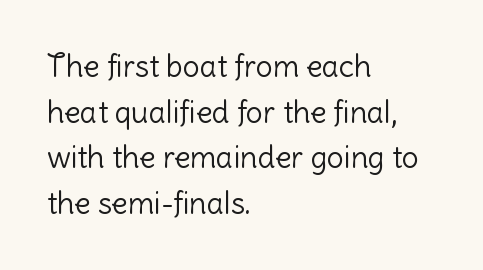
The image shows 30 px light sans-serif type, upright; set left-aligned, normal line spacing (1.52x), normal letter spacing, not underlined; low stroke contrast and a medium x-height.
